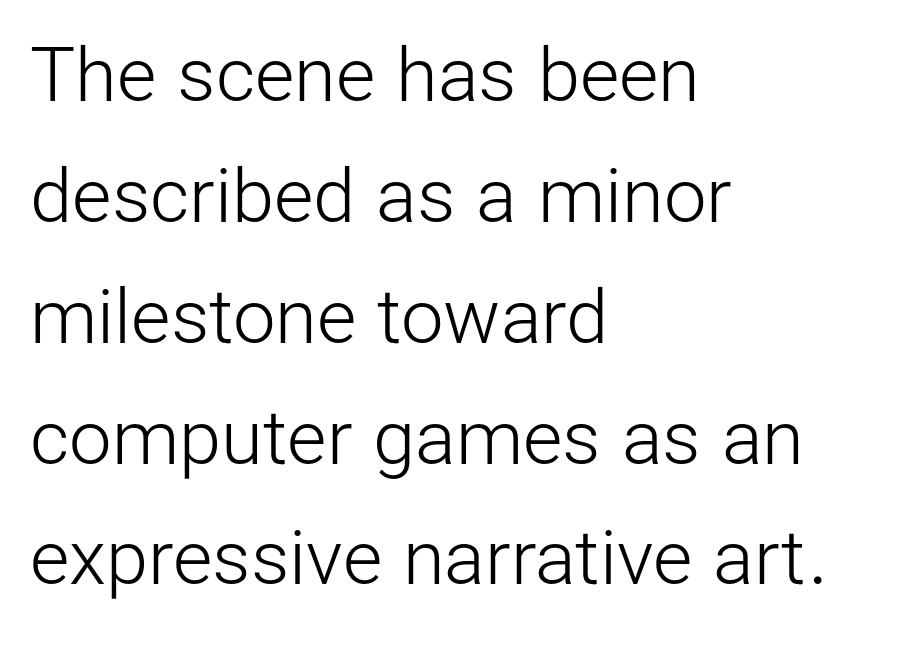
{"serif": "no", "italic": "no", "bold": "no", "weight": "light", "width": "normal", "stroke_contrast": "low", "x_height": "medium", "monospaced": "no", "underline": "no", "align": "left", "line_spacing": "normal", "line_spacing_ratio": 1.59, "letter_spacing": "normal", "letter_spacing_em": 0.0, "glyph_px": 76}
